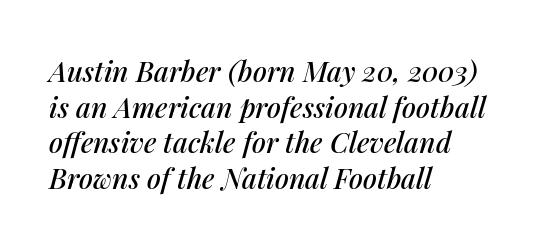
{"italic": "yes", "lean": "right", "slant_degrees": 14, "width": "normal", "stroke_contrast": "medium", "x_height": "medium", "monospaced": "no", "underline": "no", "align": "left", "line_spacing": "normal", "line_spacing_ratio": 1.27, "letter_spacing": "normal", "letter_spacing_em": 0.0, "glyph_px": 28}
